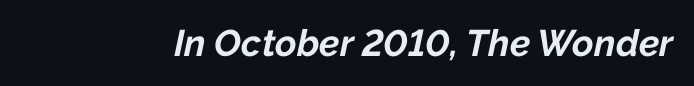
The image shows 37 px bold type, italic (leaning right); set normal letter spacing, not underlined; low stroke contrast and a medium x-height.
